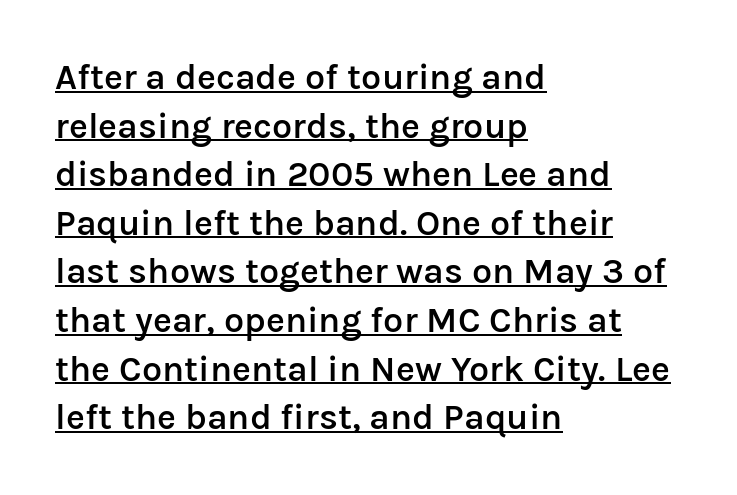
Q: Is the text bold? A: Semi-bold.
Q: Is the text italic (slanted)? A: No, it is upright.
Q: Is the typeface a serif or a sans-serif typeface? A: Sans-serif.
Q: Is the text underlined? A: Yes.
Q: How is the paragraph aligned? A: Left-aligned.
Q: Is the spacing between letters normal or unusually wide? A: Normal.
Q: Is the spacing between lines tight, normal or loose? A: Normal.
Q: Width (condensed, normal, or wide)? A: Normal.
Q: Stroke contrast? A: Low.
Q: x-height? A: Medium.
Q: Monospaced? A: No.
